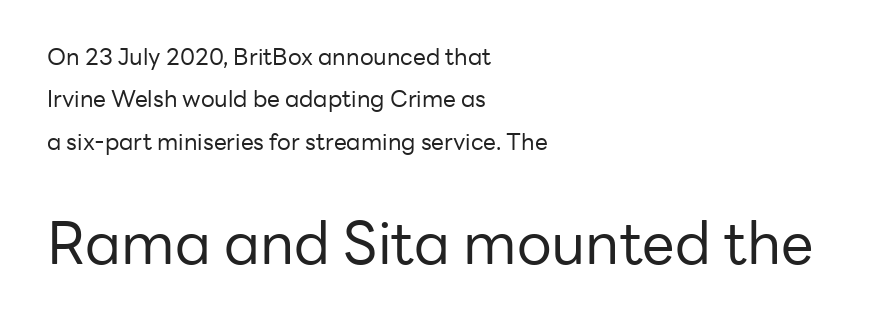
{"serif": "no", "italic": "no", "bold": "no", "weight": "regular", "width": "normal", "stroke_contrast": "low", "x_height": "medium", "monospaced": "no", "underline": "no", "align": "left", "line_spacing_ratio": 1.84, "letter_spacing": "normal", "letter_spacing_em": 0.0, "larger_block": "second", "size_ratio": 2.52, "glyph_px": 58}
